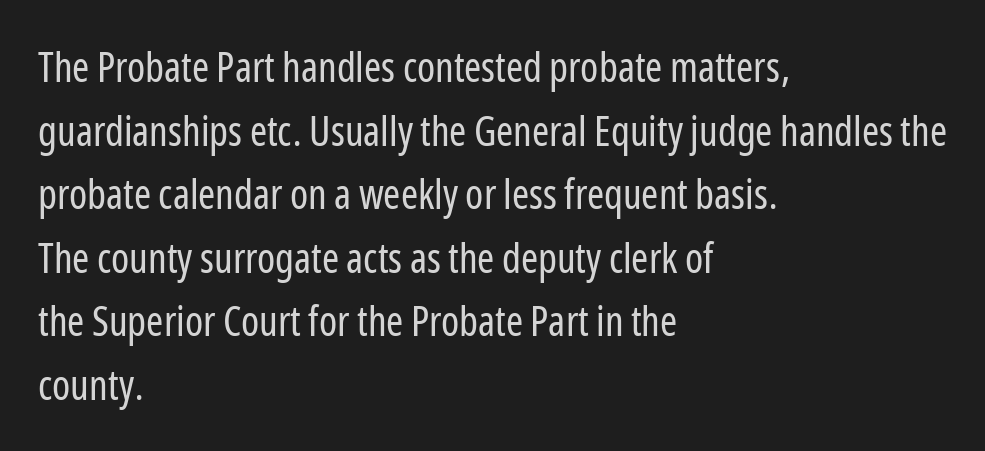
The image shows 41 px regular-weight, condensed sans-serif type, upright; set left-aligned, normal line spacing (1.55x), normal letter spacing, not underlined; low stroke contrast and a medium x-height.
